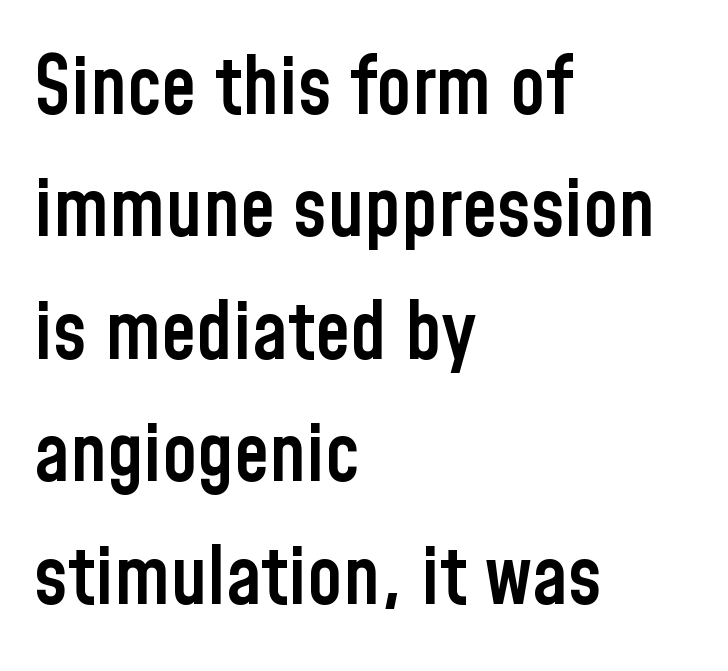
The image shows 80 px semibold, condensed sans-serif type, upright; set left-aligned, normal line spacing (1.53x), normal letter spacing, not underlined; low stroke contrast and a medium x-height.
